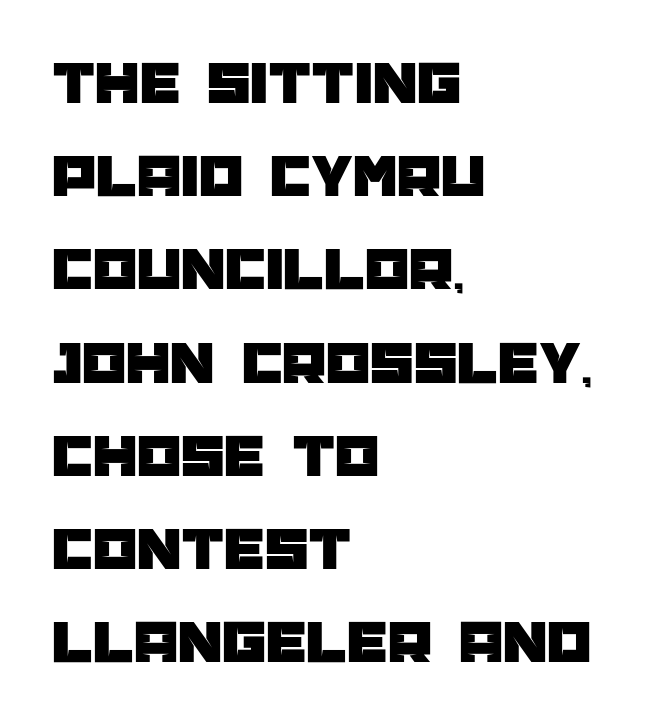
The image shows 63 px sans-serif type, upright; set left-aligned, normal line spacing (1.48x), normal letter spacing, not underlined; low stroke contrast and a large x-height.
